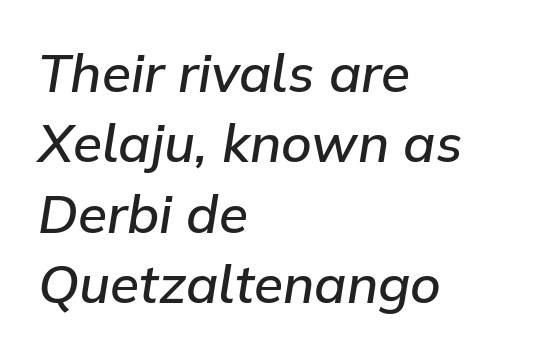
A normal amount of white space separates one row of letters from the next. Words float on clear page, feet unadorned. Here the designer chose a conventional face with non-uniform glyph widths. The glyphs look as if they've been sheared to an angle. One-word summary of the alignment: left.
